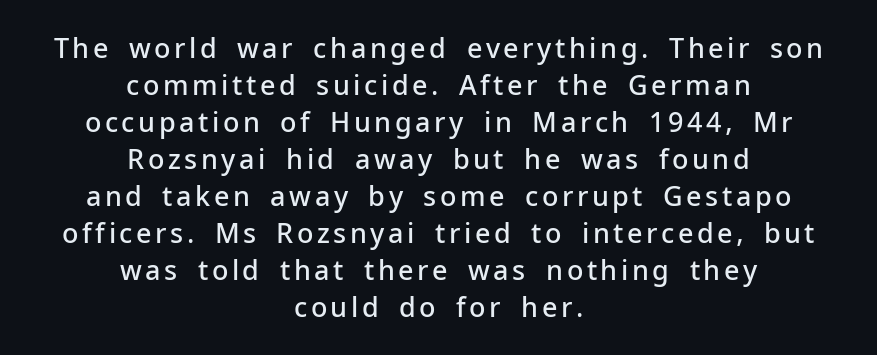
Q: Is the text bold? A: Semi-bold.
Q: Is the text italic (slanted)? A: No, it is upright.
Q: Is the text underlined? A: No.
Q: How is the paragraph aligned? A: Centered.
Q: Is the spacing between lines tight, normal or loose? A: Normal.
